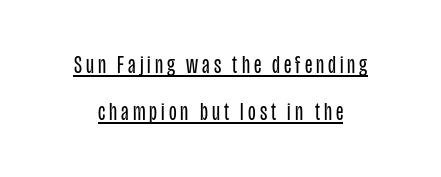
The image shows 25 px text type, upright; set loose line spacing (1.9x), underlined.
